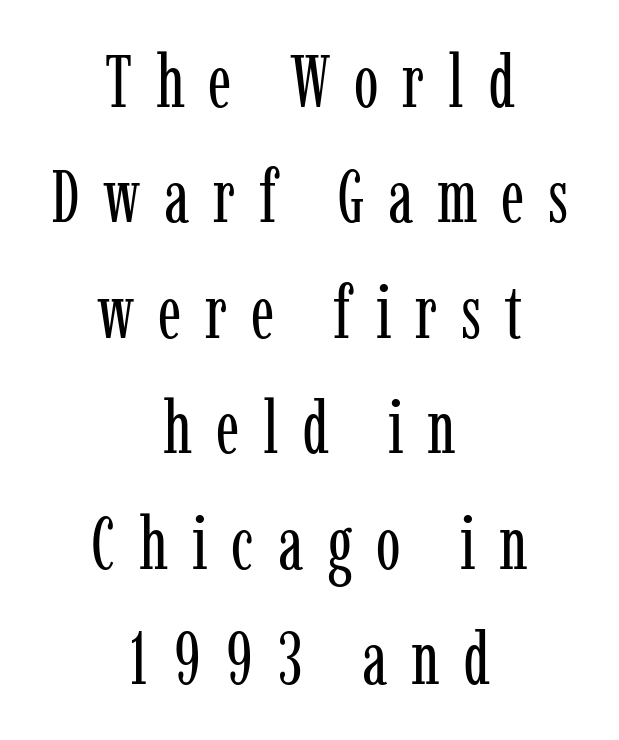
The image shows 74 px regular-weight, condensed serif type, upright; set centered, normal line spacing (1.56x), unusually wide letter spacing (+0.32 em), not underlined; low stroke contrast and a medium x-height.
